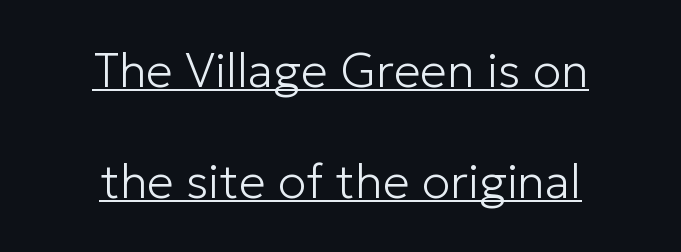
Does extra space separate the letters? No, they use regular spacing. The font family rendered here belongs to the sans-serif group. The passage shown is typed in a proportional face where columns would drift. Notice the wide empty band between every row — that's loose leading.
